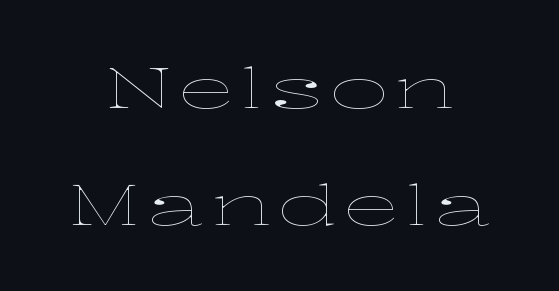
The image shows 57 px thin, wide type, upright; set loose line spacing (2.05x), not underlined; low stroke contrast and a medium x-height.
